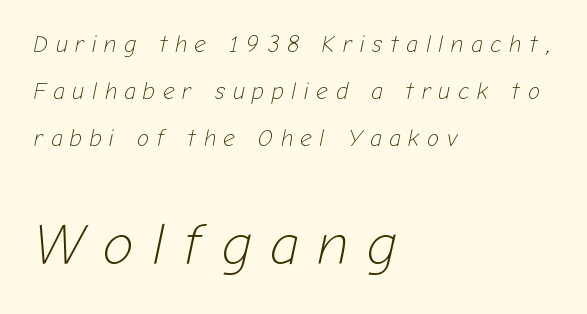
{"italic": "yes", "lean": "right", "slant_degrees": 12, "bold": "no", "weight": "light", "width": "normal", "stroke_contrast": "low", "x_height": "medium", "monospaced": "no", "underline": "no", "align": "left", "line_spacing": "loose", "line_spacing_ratio": 2.05, "letter_spacing": "wide", "letter_spacing_em": 0.34, "larger_block": "second", "size_ratio": 2.48, "glyph_px": 57}
